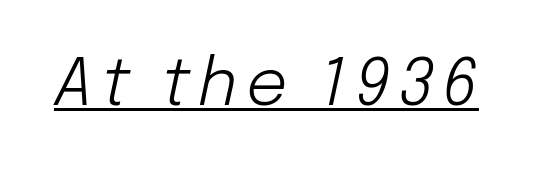
Q: Is the text bold? A: No.
Q: Is the text italic (slanted)? A: Yes, it leans right by about 12 degrees.
Q: Is the text underlined? A: Yes.
Q: Width (condensed, normal, or wide)? A: Normal.
Q: Stroke contrast? A: Low.
Q: x-height? A: Medium.
Q: Monospaced? A: No.
